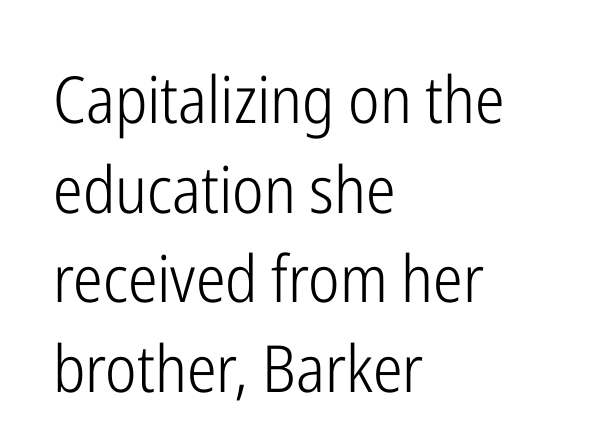
The image shows 65 px light, condensed sans-serif type, upright; set left-aligned, normal line spacing (1.38x), normal letter spacing, not underlined; low stroke contrast and a medium x-height.
